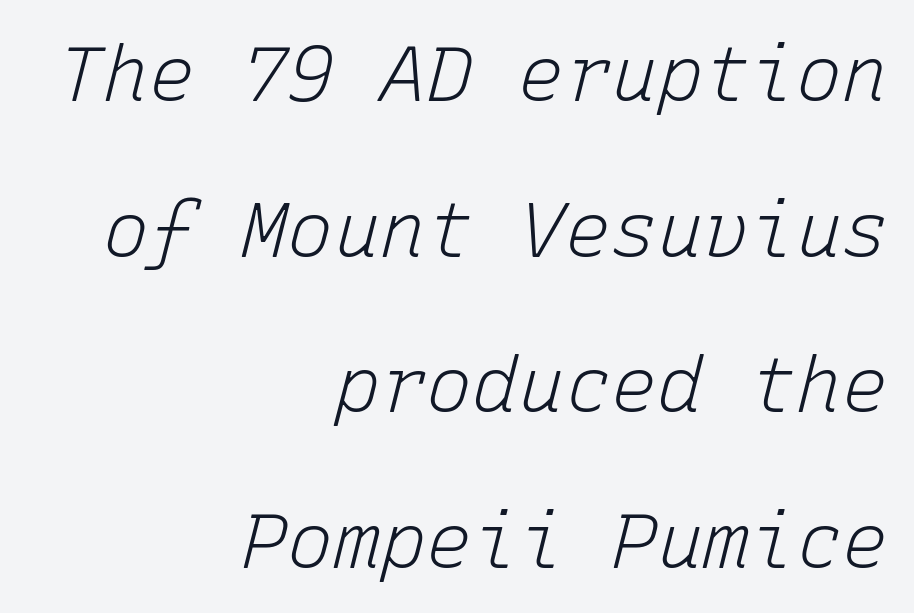
{"italic": "yes", "lean": "right", "slant_degrees": 15, "bold": "no", "weight": "light", "width": "normal", "stroke_contrast": "low", "x_height": "medium", "monospaced": "yes", "underline": "no", "align": "right", "line_spacing": "loose", "line_spacing_ratio": 2.02, "letter_spacing": "normal", "letter_spacing_em": 0.0, "glyph_px": 77}
